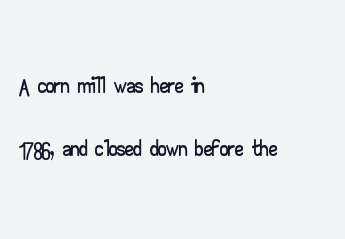
The face used here is a sans, in the tradition of grotesques and geometrics. No word sits above an underline. In terms of letterspacing, this is plain default setting. Think of a printed novel: that variable character pitch is what you see here. Horizontally, the lines are justified to the leading edge only.
